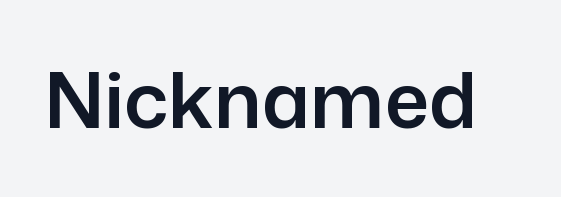
Between one letter and the next there's only the usual sliver of space. Is this a sans? Yes — the strokes have no serifs. This rendering features lettering with no underline. This is the regular roman posture of the typeface. Each letter keeps its own natural width here, so spacing adapts to shape.
